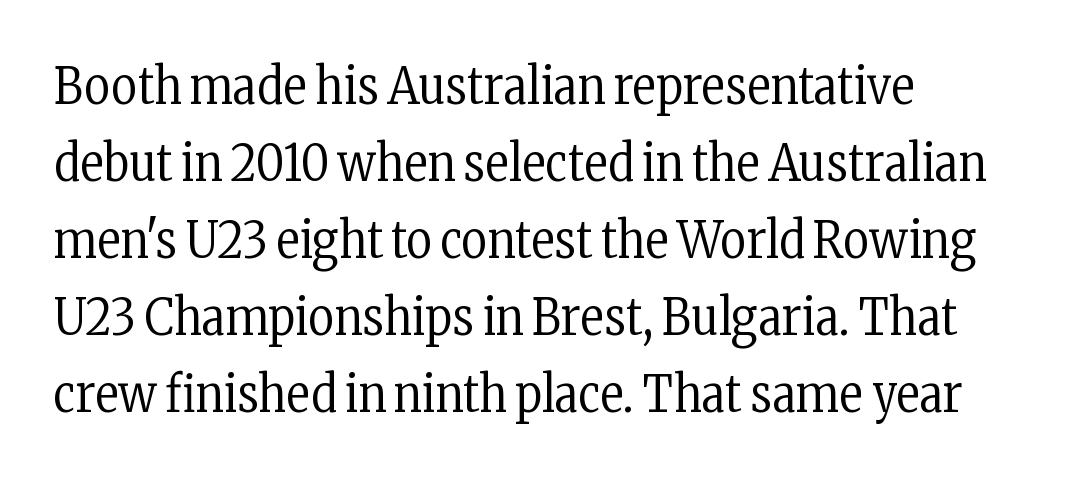
The image shows 50 px regular-weight, condensed serif type, upright; set left-aligned, normal line spacing (1.54x), normal letter spacing, not underlined; low stroke contrast and a medium x-height.
